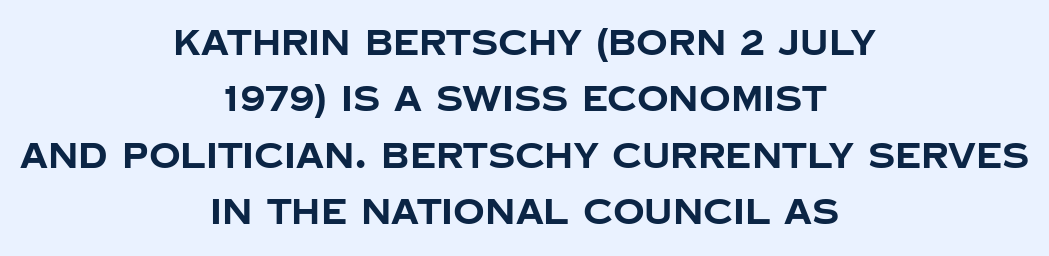
Q: Is the text bold? A: Yes.
Q: Is the text italic (slanted)? A: No, it is upright.
Q: Is the typeface a serif or a sans-serif typeface? A: Sans-serif.
Q: Is the text underlined? A: No.
Q: How is the paragraph aligned? A: Centered.
Q: Is the spacing between letters normal or unusually wide? A: Normal.
Q: Is the spacing between lines tight, normal or loose? A: Normal.
Q: Width (condensed, normal, or wide)? A: Normal.
Q: Stroke contrast? A: Low.
Q: x-height? A: Large.
Q: Monospaced? A: No.
